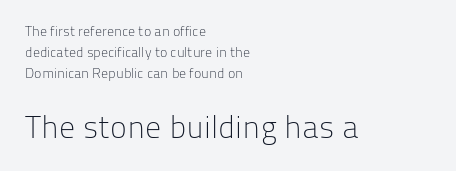
The image shows 32 px light sans-serif type, upright; set left-aligned, normal line spacing (1.5x), normal letter spacing, not underlined; the second (bottom) block is 2.29x larger; low stroke contrast and a medium x-height.
